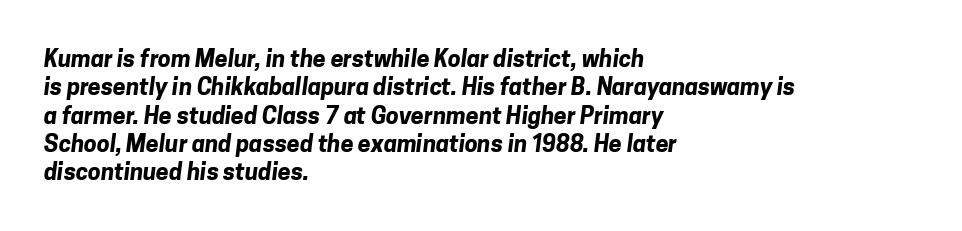
{"bold": "yes", "underline": "no", "align": "left", "line_spacing_ratio": 1.23, "letter_spacing": "normal", "letter_spacing_em": 0.0, "glyph_px": 23}
